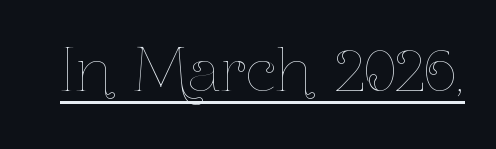
The image shows 58 px thin, condensed type, upright; set normal letter spacing, underlined; low stroke contrast and a medium x-height.
